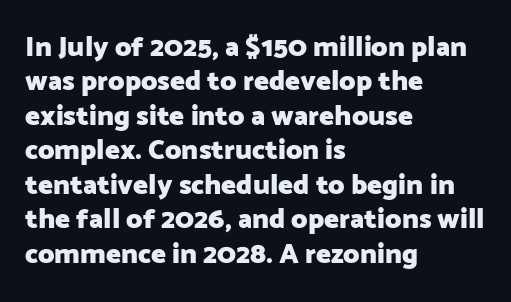
{"serif": "no", "italic": "no", "bold": "yes", "weight": "heavy", "width": "normal", "stroke_contrast": "low", "x_height": "medium", "monospaced": "no", "underline": "no", "align": "left", "line_spacing_ratio": 1.23, "letter_spacing": "normal", "letter_spacing_em": 0.0, "glyph_px": 28}
